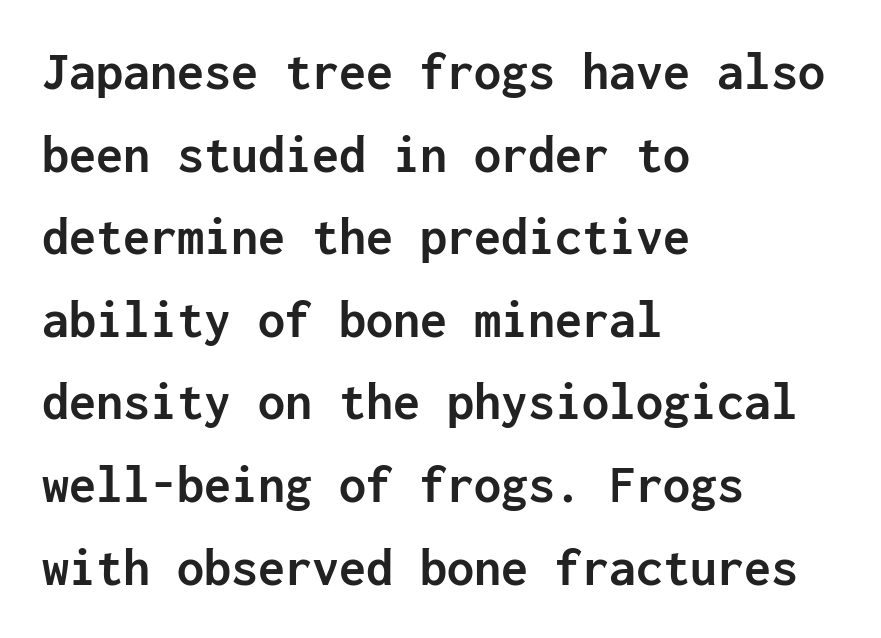
How are the letters spaced? Ordinarily, with no added tracking. A full-strength bold gives these letters their thick strokes. Font category for this specimen: sans-serif. Fixed-width glyphs throughout — classic coding-font behaviour.
